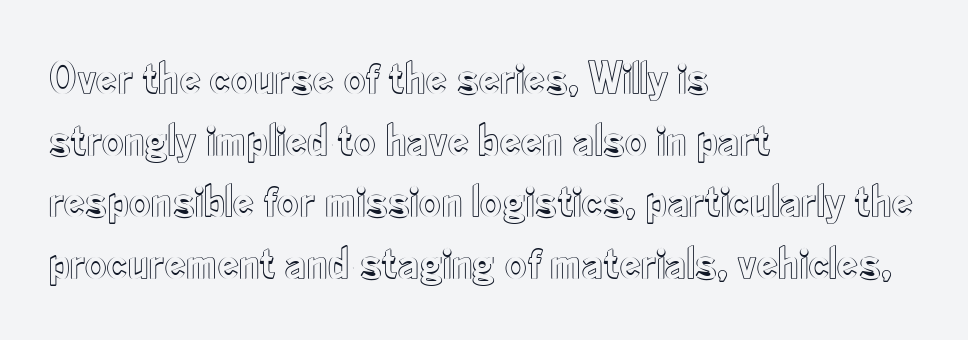
The block of text has a typical density, with ordinary space between rows. This sample has the flowing, uneven cadence of proportional lettering. The words here are not underlined. The letters stand upright; this is a roman face. One-word summary of the alignment: left.
